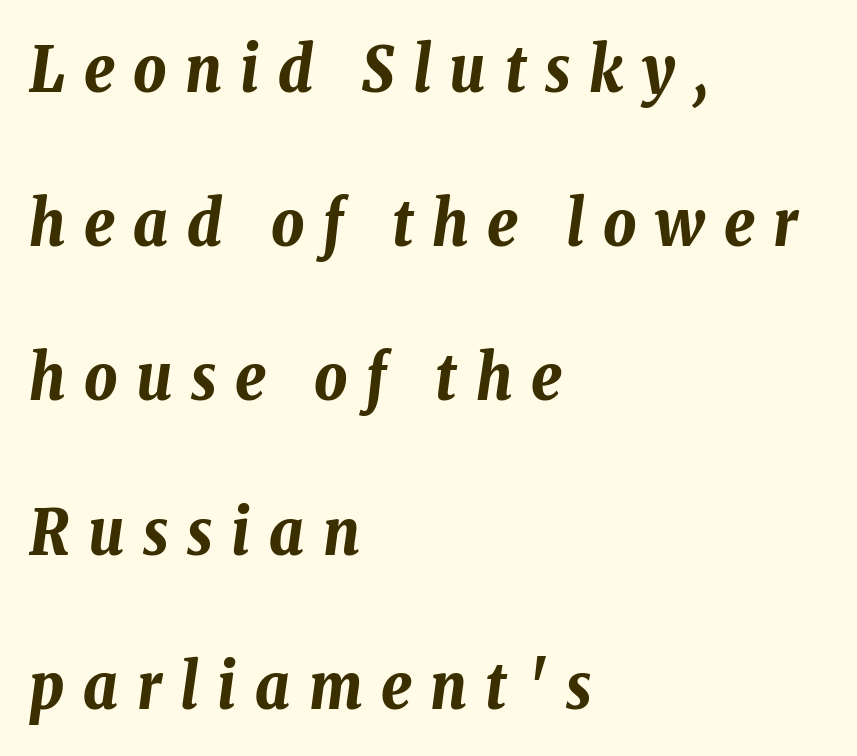
Characters follow at a spacing far wider than the type designer built in. This rendering features lettering with no underline. This rendering uses left alignment, leaving the right contour irregular. This sample trades compactness for vertical openness between lines. Do the characters align in a grid? No, the font is proportional.
